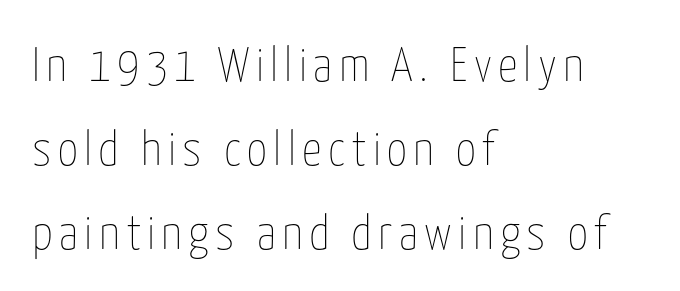
Q: Is the text bold? A: No.
Q: Is the text italic (slanted)? A: No, it is upright.
Q: Is the text underlined? A: No.
Q: How is the paragraph aligned? A: Left-aligned.
Q: Width (condensed, normal, or wide)? A: Condensed.
Q: Stroke contrast? A: Low.
Q: x-height? A: Medium.
Q: Monospaced? A: No.
